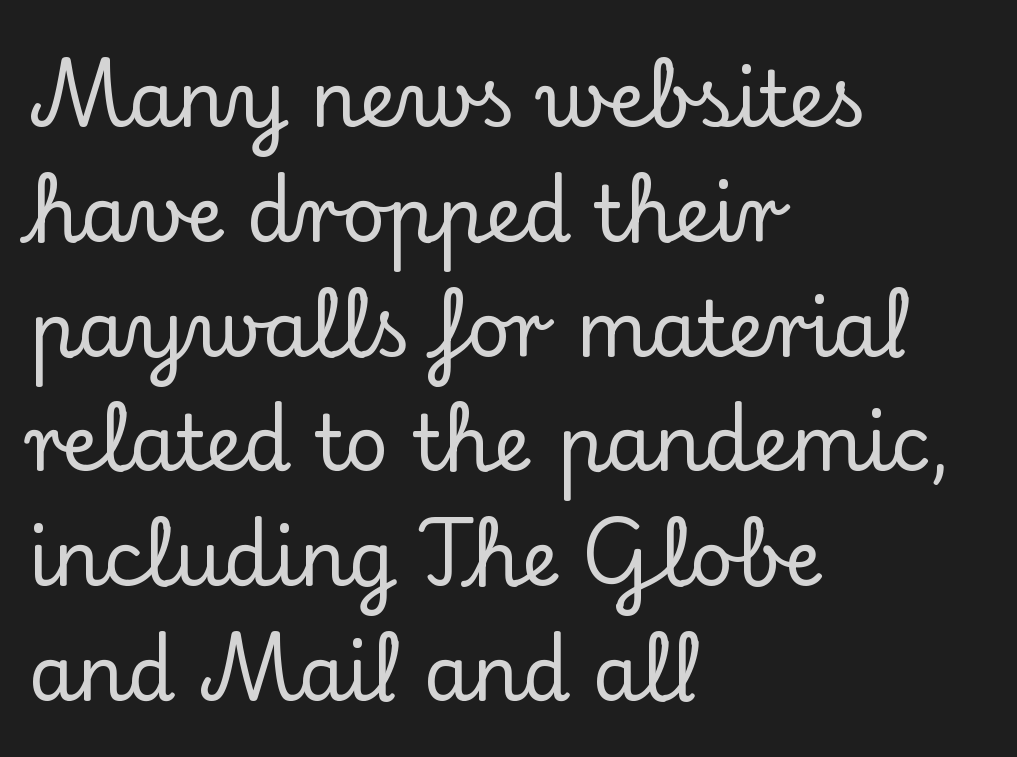
Q: Is the text italic (slanted)? A: No, it is upright.
Q: Is the typeface a serif or a sans-serif typeface? A: Serif.
Q: Is the text underlined? A: No.
Q: How is the paragraph aligned? A: Left-aligned.
Q: Is the spacing between letters normal or unusually wide? A: Normal.
Q: Is the spacing between lines tight, normal or loose? A: Normal.
Q: Width (condensed, normal, or wide)? A: Normal.
Q: Stroke contrast? A: Low.
Q: x-height? A: Small.
Q: Monospaced? A: No.
